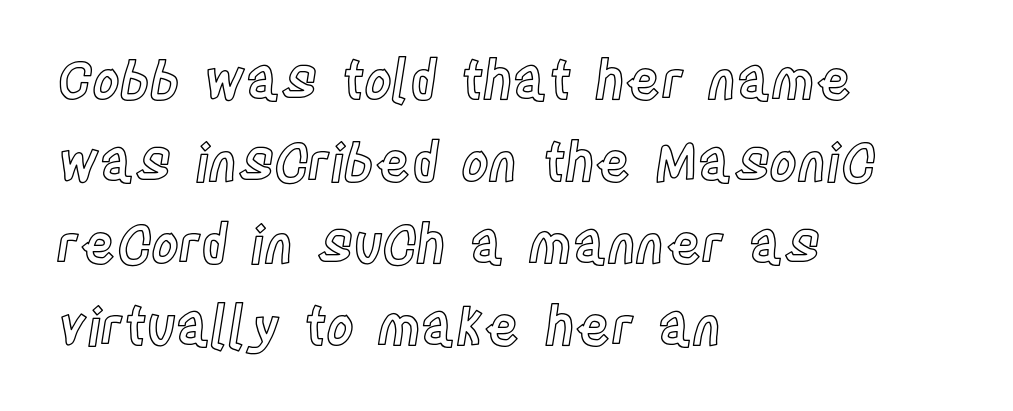
Compared with a centered layout, this one pins lines to the left instead. No extra tracking has been applied to these lines. Plain, unruled lines of type.
